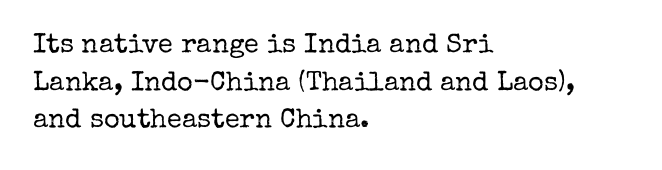
The image shows 27 px text type, upright; set left-aligned, normal line spacing (1.39x), normal letter spacing, not underlined.
